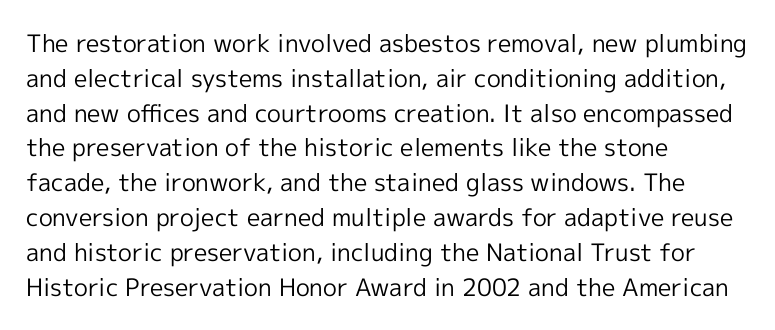
The image shows 24 px text type, upright; set left-aligned, normal line spacing (1.45x), normal letter spacing, not underlined.
